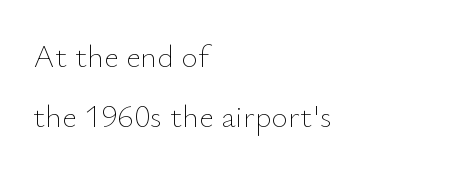
The image shows 32 px thin type, upright; set left-aligned, line spacing 1.88x, normal letter spacing, not underlined; low stroke contrast and a small x-height.
